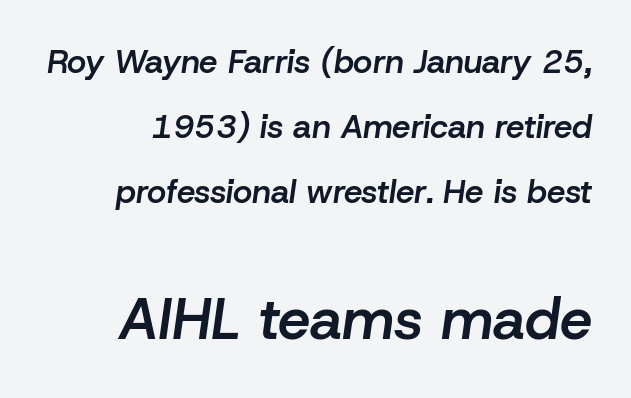
The image shows 58 px semibold type, italic (leaning right); set loose line spacing (1.97x), normal letter spacing, not underlined; the second (bottom) block is 1.76x larger; low stroke contrast and a medium x-height.
